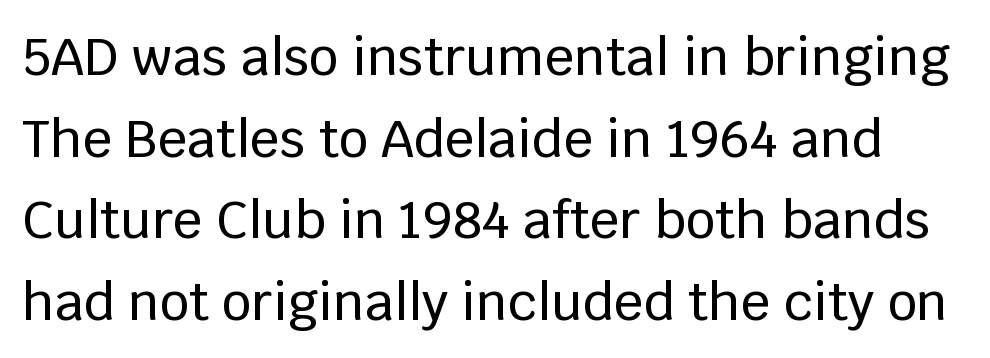
{"serif": "no", "italic": "no", "width": "normal", "stroke_contrast": "low", "x_height": "large", "monospaced": "no", "underline": "no", "line_spacing": "normal", "line_spacing_ratio": 1.57, "letter_spacing": "normal", "letter_spacing_em": 0.0, "glyph_px": 52}
